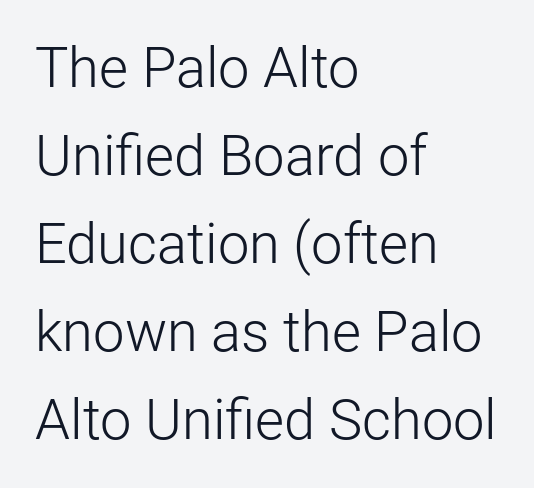
A typesetter would label this face a sans. This is roman type, the default non-slanted kind. Summary of vertical rhythm: regular, with standard interline spacing. The characters are drawn with everyday or finer stroke widths.
